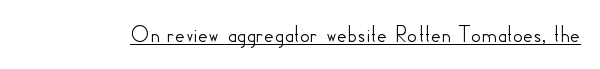
Q: Is the text italic (slanted)? A: No, it is upright.
Q: Is the text underlined? A: Yes.
Q: Is the spacing between letters normal or unusually wide? A: Normal.
